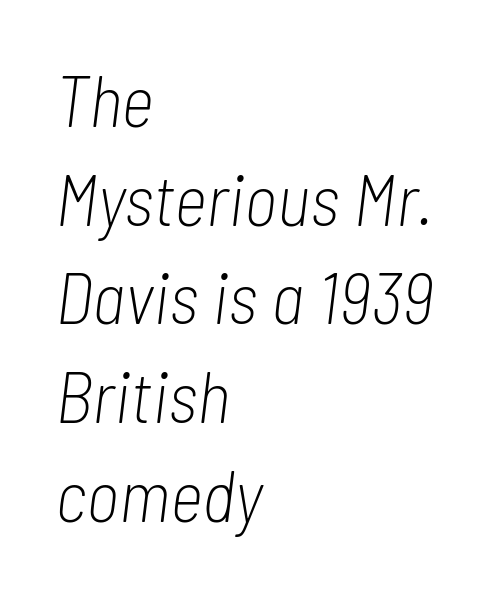
Q: Is the text bold? A: No.
Q: Is the text italic (slanted)? A: Yes, it leans right by about 7 degrees.
Q: Is the text underlined? A: No.
Q: How is the paragraph aligned? A: Left-aligned.
Q: Is the spacing between letters normal or unusually wide? A: Normal.
Q: Is the spacing between lines tight, normal or loose? A: Normal.
Q: Width (condensed, normal, or wide)? A: Condensed.
Q: Stroke contrast? A: Low.
Q: x-height? A: Medium.
Q: Monospaced? A: No.
